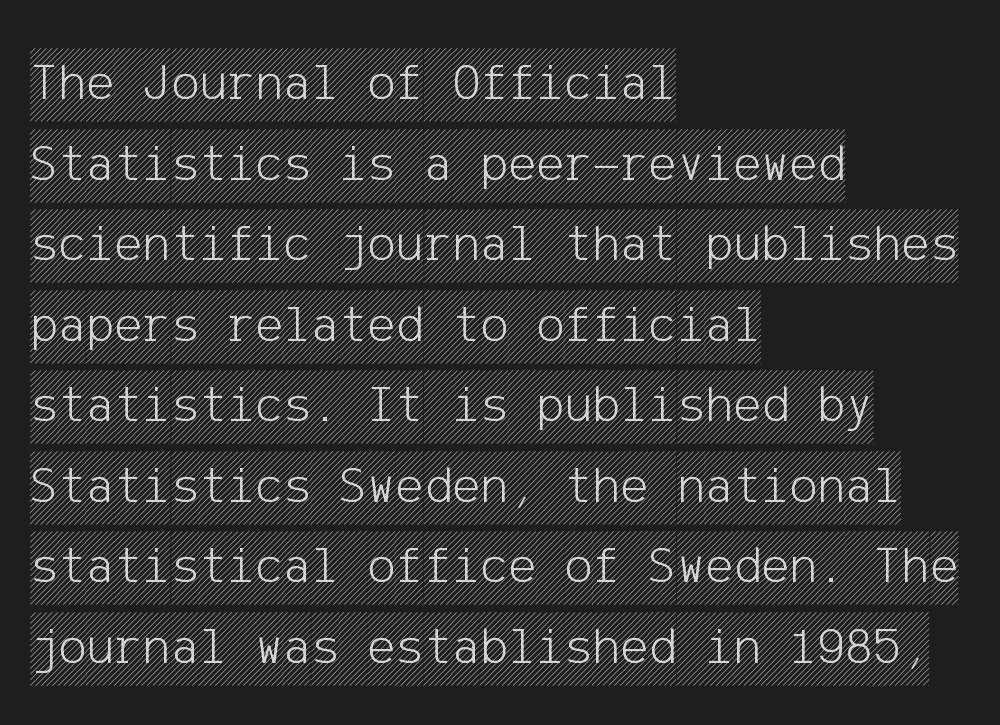
{"italic": "no", "width": "condensed", "x_height": "large", "underline": "no", "align": "left", "line_spacing": "normal", "line_spacing_ratio": 1.52, "letter_spacing": "normal", "letter_spacing_em": 0.0, "glyph_px": 53}
